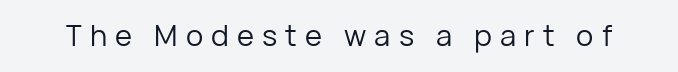
{"serif": "no", "italic": "no", "bold": "no", "weight": "regular", "width": "normal", "stroke_contrast": "low", "x_height": "medium", "monospaced": "no", "underline": "no", "letter_spacing": "wide", "letter_spacing_em": 0.28, "glyph_px": 29}
